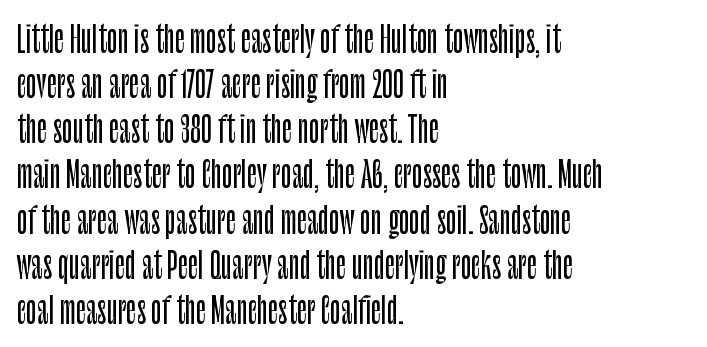
{"serif": "no", "italic": "no", "width": "condensed", "stroke_contrast": "low", "x_height": "large", "monospaced": "no", "underline": "no", "align": "left", "line_spacing": "normal", "line_spacing_ratio": 1.29, "letter_spacing": "normal", "letter_spacing_em": 0.0, "glyph_px": 35}
